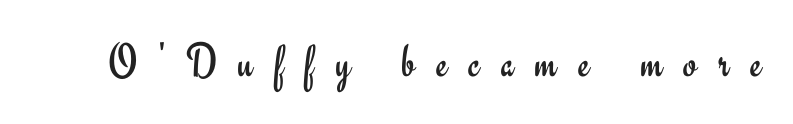
Q: Is the text bold? A: No.
Q: Is the text italic (slanted)? A: Yes.
Q: Is the typeface a serif or a sans-serif typeface? A: Sans-serif.
Q: Is the text underlined? A: No.
Q: Is the spacing between letters normal or unusually wide? A: Unusually wide.
Q: Width (condensed, normal, or wide)? A: Normal.
Q: Stroke contrast? A: Low.
Q: x-height? A: Small.
Q: Monospaced? A: No.
